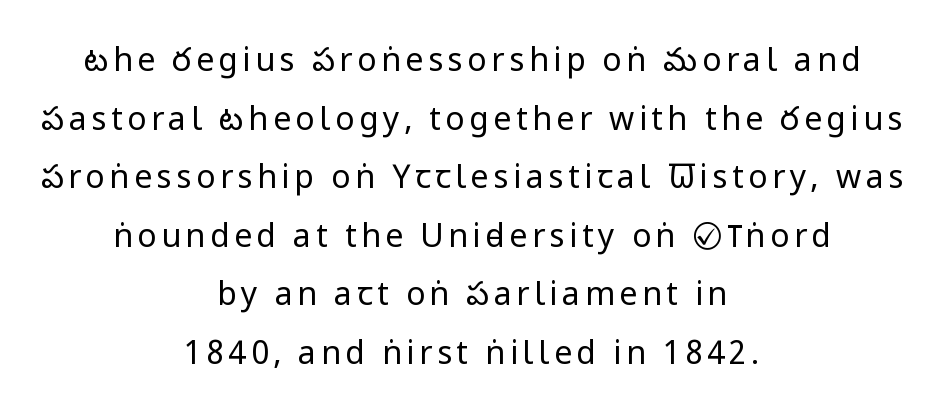
The image shows 32 px regular-weight, condensed sans-serif type, upright; set centered, line spacing 1.83x, not underlined; low stroke contrast and a large x-height.
